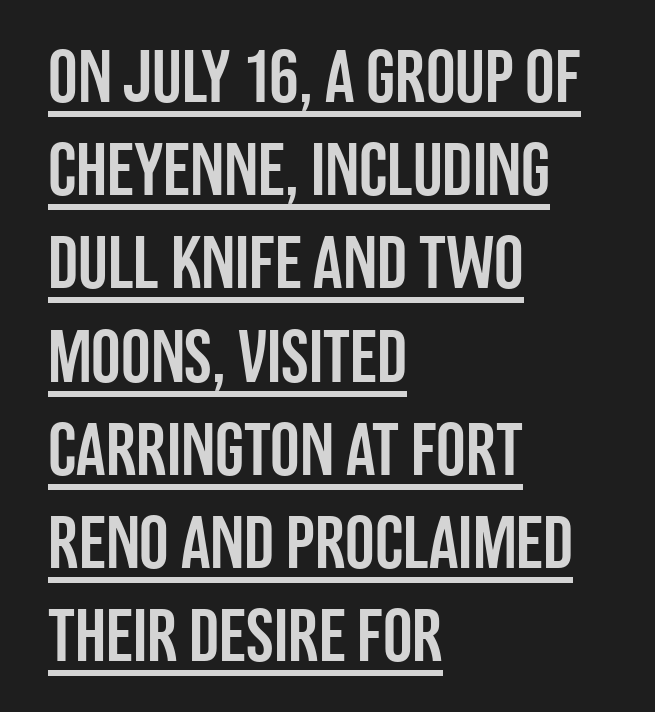
A typesetter would call this proportional, since set widths differ per character. In terms of posture, this sample is upright. Decoration check: the copy is underlined. These lines keep a tight, regular rhythm from letter to letter. Is this a sans? Yes — the strokes have no serifs.
